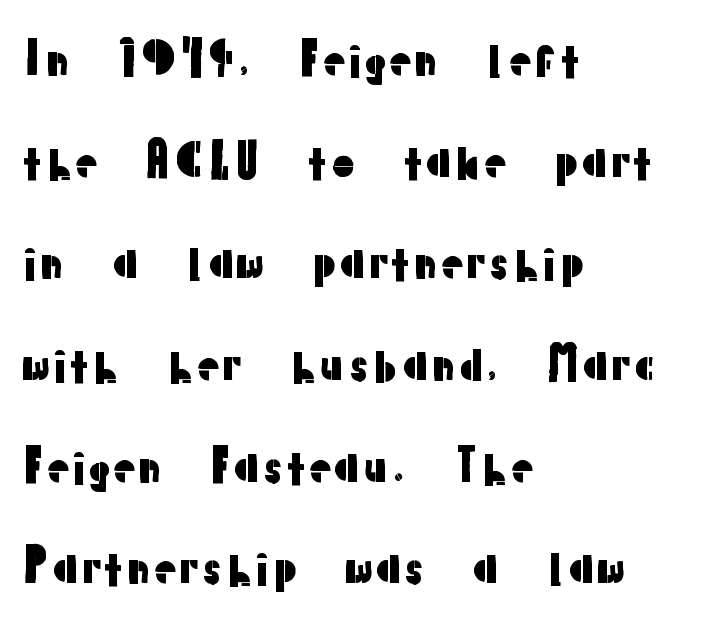
The image shows 45 px sans-serif type, upright; set left-aligned, loose line spacing (2.26x), normal letter spacing, not underlined; low stroke contrast and a medium x-height.
